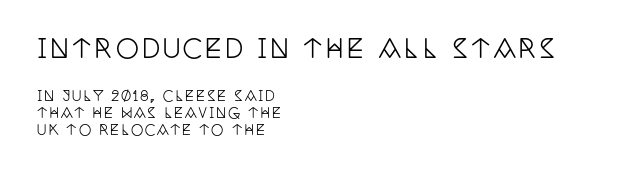
Q: Is the text italic (slanted)? A: No, it is upright.
Q: Is the text underlined? A: No.
Q: How is the paragraph aligned? A: Left-aligned.
Q: Which block of text is set in a larger size, the first (top) or the second (bottom)? A: The first (top) one.
